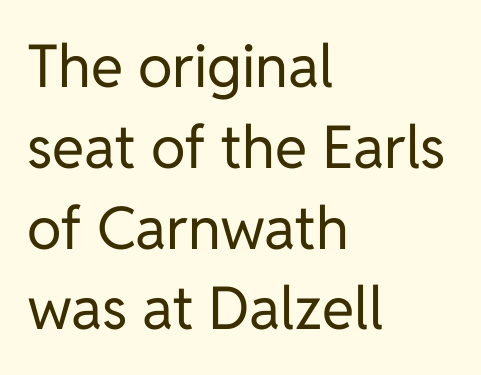
The image shows 59 px regular-weight sans-serif type, upright; set left-aligned, normal line spacing (1.37x), normal letter spacing, not underlined; low stroke contrast and a medium x-height.
